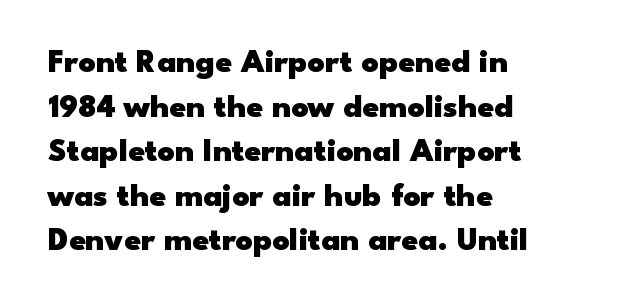
{"serif": "no", "italic": "no", "bold": "yes", "weight": "heavy", "width": "wide", "stroke_contrast": "low", "x_height": "small", "monospaced": "no", "underline": "no", "align": "left", "line_spacing": "normal", "line_spacing_ratio": 1.35, "letter_spacing": "normal", "letter_spacing_em": 0.0, "glyph_px": 33}
